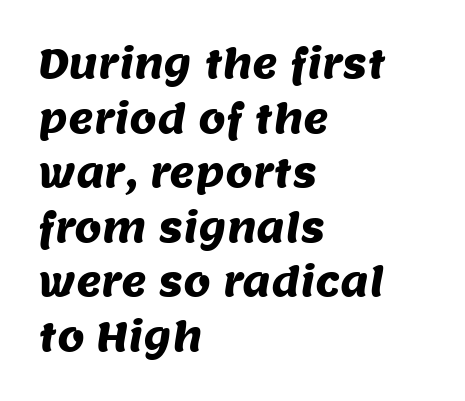
The image shows 39 px sans-serif type; set left-aligned, normal line spacing (1.4x), normal letter spacing, not underlined; medium stroke contrast and a large x-height.
